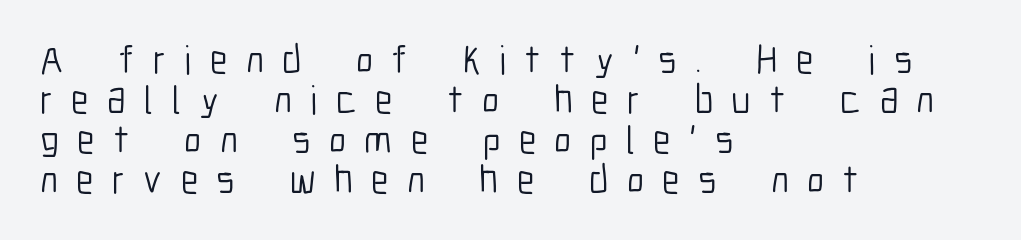
Q: Is the text bold? A: No.
Q: Is the text italic (slanted)? A: No, it is upright.
Q: Is the typeface a serif or a sans-serif typeface? A: Sans-serif.
Q: Is the text underlined? A: No.
Q: How is the paragraph aligned? A: Left-aligned.
Q: Is the spacing between letters normal or unusually wide? A: Unusually wide.
Q: Is the spacing between lines tight, normal or loose? A: Tight.
Q: Width (condensed, normal, or wide)? A: Condensed.
Q: Stroke contrast? A: Low.
Q: x-height? A: Medium.
Q: Monospaced? A: No.
